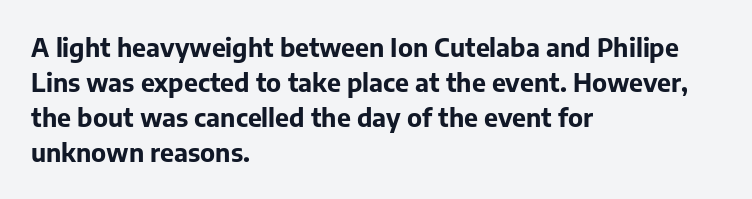
Q: Is the text bold? A: Yes.
Q: Is the text italic (slanted)? A: No, it is upright.
Q: Is the text underlined? A: No.
Q: How is the paragraph aligned? A: Left-aligned.
Q: Is the spacing between letters normal or unusually wide? A: Normal.
Q: Is the spacing between lines tight, normal or loose? A: Normal.
